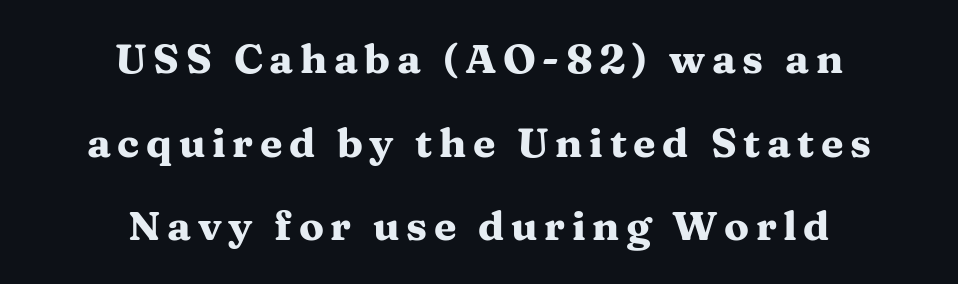
Which margin do the lines hug? Neither — every line sits in the middle. The typesetting leans heavy: a genuine bold. Posture: upright roman. The words here are not underlined. Font category for this specimen: serif. Proportional: the letters do not fall into vertical columns.
